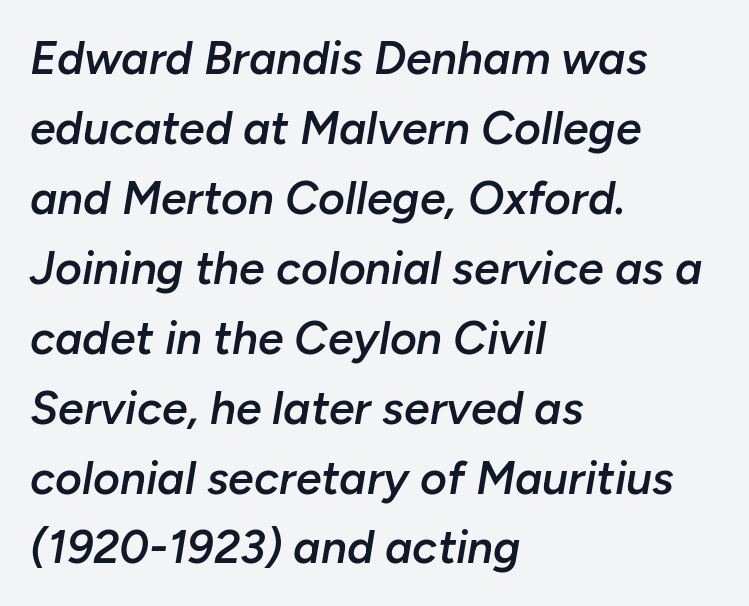
The image shows 46 px semibold type, italic (leaning right); set left-aligned, normal line spacing (1.52x), normal letter spacing, not underlined; low stroke contrast and a medium x-height.
